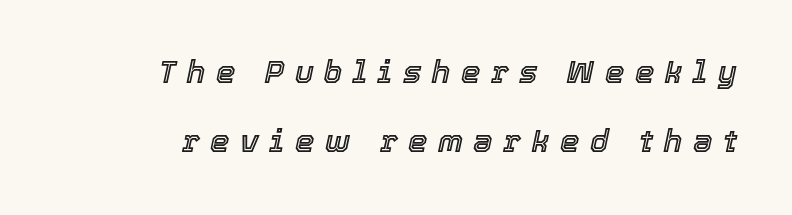
{"italic": "yes", "lean": "right", "slant_degrees": 12, "width": "normal", "x_height": "medium", "monospaced": "no", "underline": "no", "align": "right", "line_spacing": "loose", "line_spacing_ratio": 2.23, "letter_spacing": "wide", "letter_spacing_em": 0.34, "glyph_px": 31}
